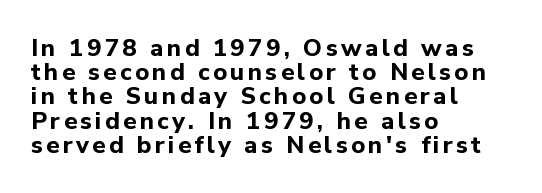
As a designer I'd log this as weight 700, bold. Descenders are the only things crossing below the line. What's the leading like? Squeezed, with rows nearly overlapping. Caption: multi-line text, flush left, ragged right.
